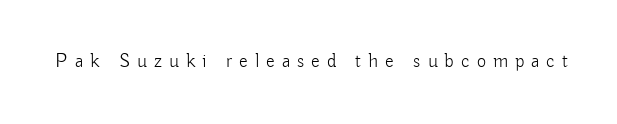
{"italic": "no", "bold": "no", "underline": "no", "letter_spacing": "wide", "letter_spacing_em": 0.35, "glyph_px": 20}
